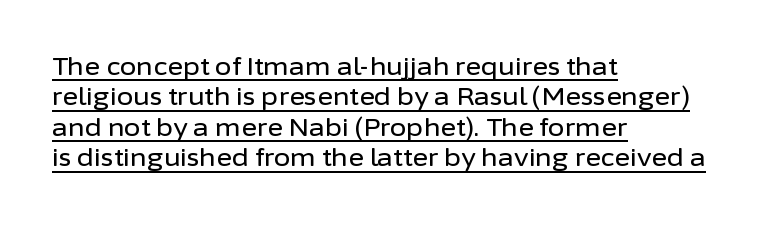
{"italic": "no", "underline": "yes", "align": "left", "line_spacing": "normal", "line_spacing_ratio": 1.27, "letter_spacing": "normal", "letter_spacing_em": 0.0, "glyph_px": 24}
